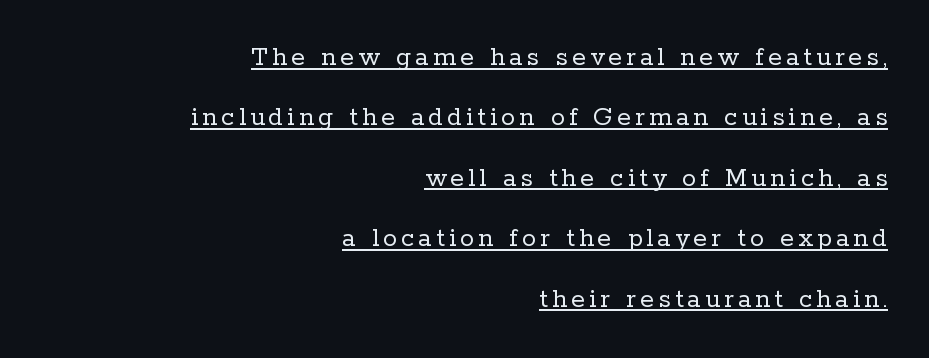
Each letter keeps its own natural width here, so spacing adapts to shape. Emphasis is given by a line drawn under the lettering. The vertical gap from one line to the next is large. Think standard paragraph weight, or any step lighter than that.
